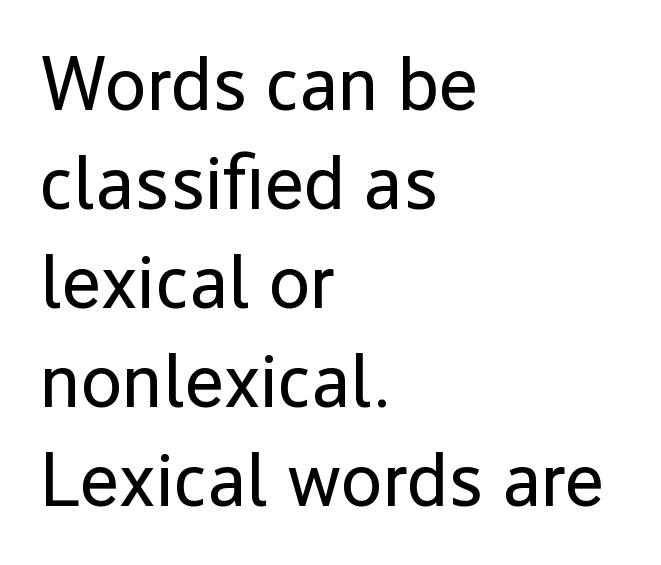
{"serif": "no", "italic": "no", "bold": "no", "weight": "regular", "width": "normal", "stroke_contrast": "low", "x_height": "medium", "monospaced": "no", "underline": "no", "align": "left", "line_spacing": "normal", "line_spacing_ratio": 1.32, "letter_spacing": "normal", "letter_spacing_em": 0.0, "glyph_px": 75}
